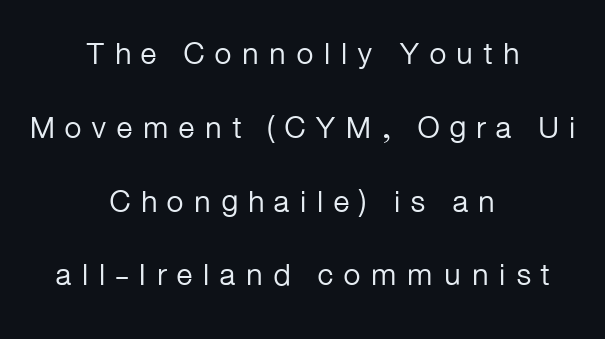
Alignment: centered. Nope, no serifs anywhere on these letters. Vertical strokes here are truly vertical. Proportional: the letters do not fall into vertical columns. Has an underline been added? It has not. The strokes are not fattened; the text isn't bold.
